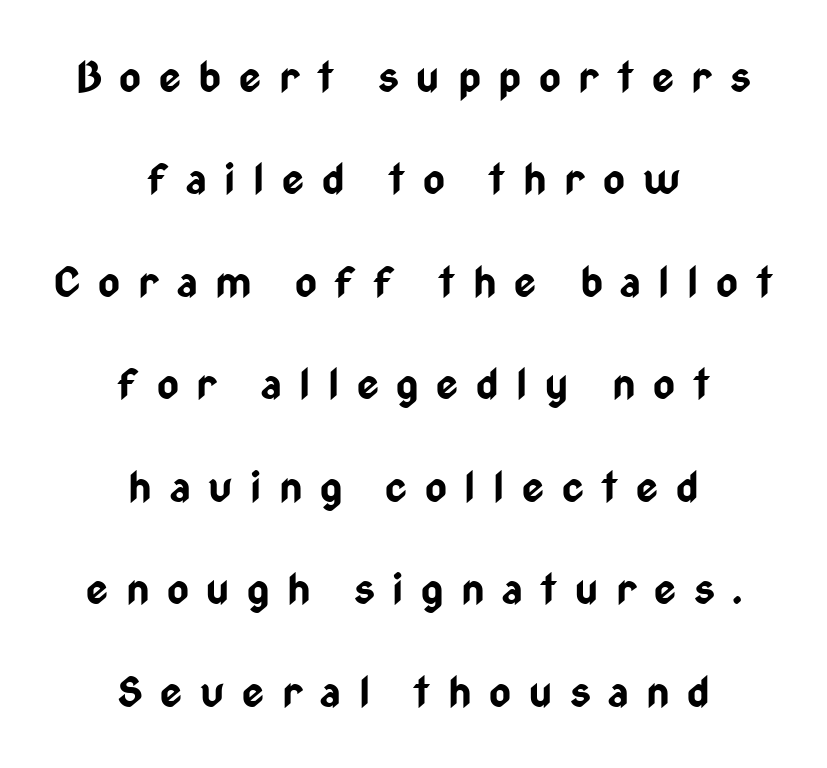
Rendered with straight, roman letterforms. Rows of type keep a wide berth in the vertical direction. The strokes are fattened all the way to bold. Do the characters align in a grid? No, the font is proportional. Stroke terminals: plain, sans-serif. Decoration check: the copy has no underline.
